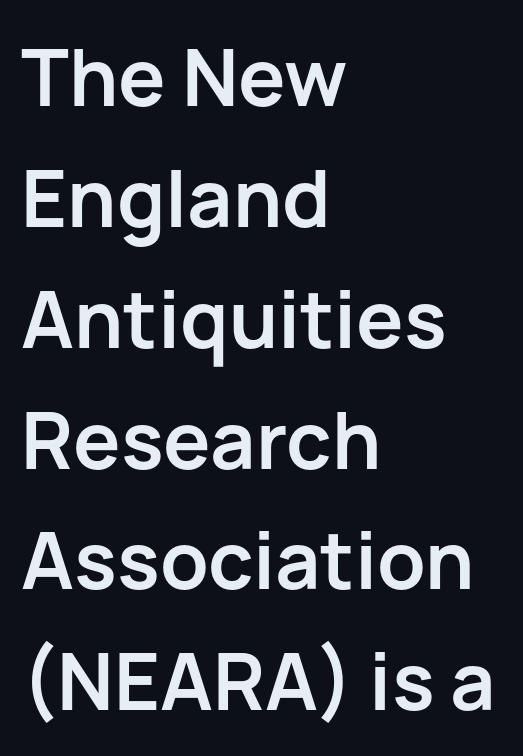
Q: Is the text bold? A: Yes.
Q: Is the text italic (slanted)? A: No, it is upright.
Q: Is the typeface a serif or a sans-serif typeface? A: Sans-serif.
Q: Is the text underlined? A: No.
Q: How is the paragraph aligned? A: Left-aligned.
Q: Is the spacing between letters normal or unusually wide? A: Normal.
Q: Is the spacing between lines tight, normal or loose? A: Normal.
Q: Width (condensed, normal, or wide)? A: Normal.
Q: Stroke contrast? A: Low.
Q: x-height? A: Medium.
Q: Monospaced? A: No.
